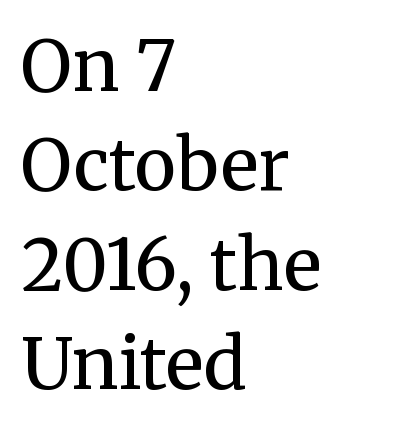
The image shows 71 px regular-weight serif type, upright; set left-aligned, normal line spacing (1.4x), normal letter spacing, not underlined; medium stroke contrast and a medium x-height.
